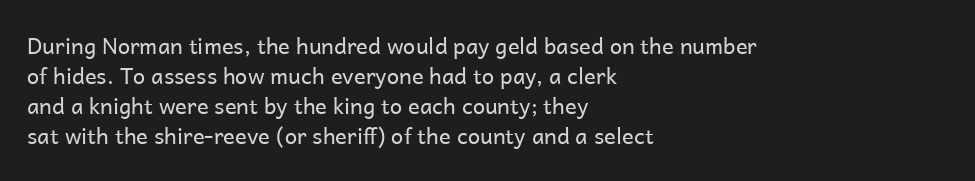
The image shows 22 px text type, upright; set left-aligned, normal line spacing (1.37x), normal letter spacing, not underlined.
